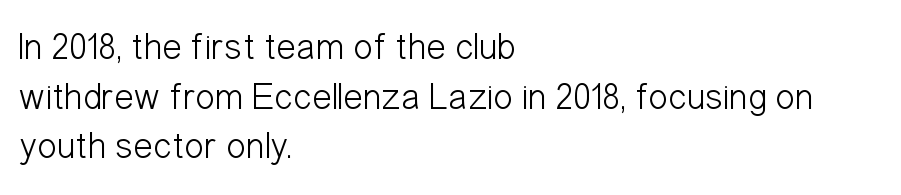
The image shows 37 px light, condensed sans-serif type, upright; set left-aligned, normal line spacing (1.34x), normal letter spacing, not underlined; low stroke contrast and a medium x-height.
